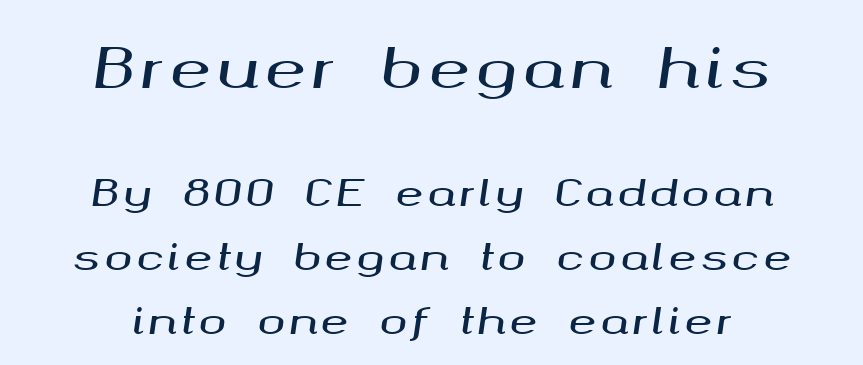
The image shows 55 px wide type, italic (leaning right); set centered, line spacing 1.74x, not underlined; the first (top) block is 1.49x larger; medium stroke contrast and a medium x-height.
